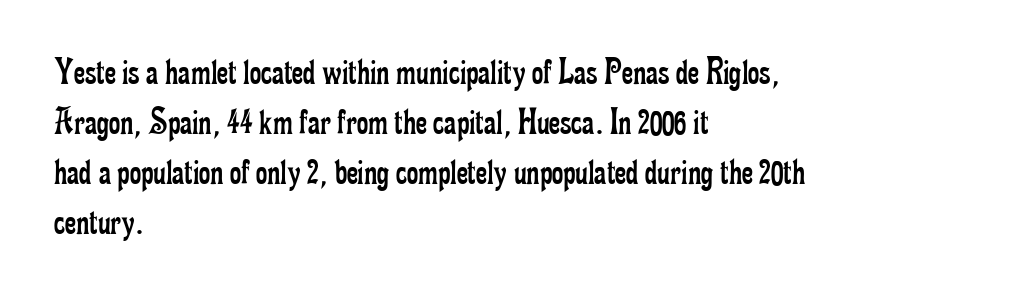
{"serif": "yes", "italic": "no", "bold": "no", "weight": "regular", "width": "condensed", "stroke_contrast": "low", "x_height": "small", "monospaced": "no", "underline": "no", "align": "left", "line_spacing": "normal", "line_spacing_ratio": 1.28, "letter_spacing": "normal", "letter_spacing_em": 0.0, "glyph_px": 39}
